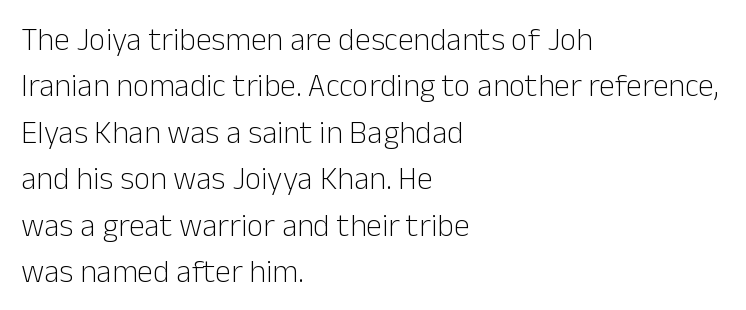
Vertical spacing — default. Each word holds together tightly as a unit, with standard inter-letter gaps. These lines are rendered in a variable-pitch font. Which margin do the lines hug? The left one — the right edge is uneven. Ink coverage per letter is moderate at most.
